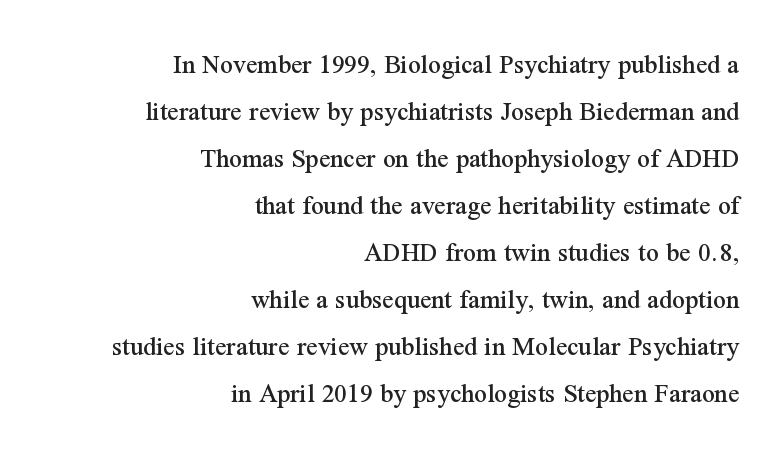
{"serif": "yes", "italic": "no", "width": "normal", "stroke_contrast": "medium", "x_height": "medium", "monospaced": "no", "underline": "no", "align": "right", "line_spacing": "normal", "line_spacing_ratio": 1.68, "letter_spacing": "normal", "letter_spacing_em": 0.0, "glyph_px": 28}
